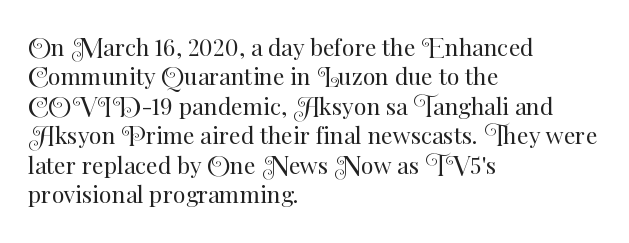
Q: Is the text bold? A: No.
Q: Is the text italic (slanted)? A: No, it is upright.
Q: Is the text underlined? A: No.
Q: How is the paragraph aligned? A: Left-aligned.
Q: Is the spacing between letters normal or unusually wide? A: Normal.
Q: Is the spacing between lines tight, normal or loose? A: Normal.
